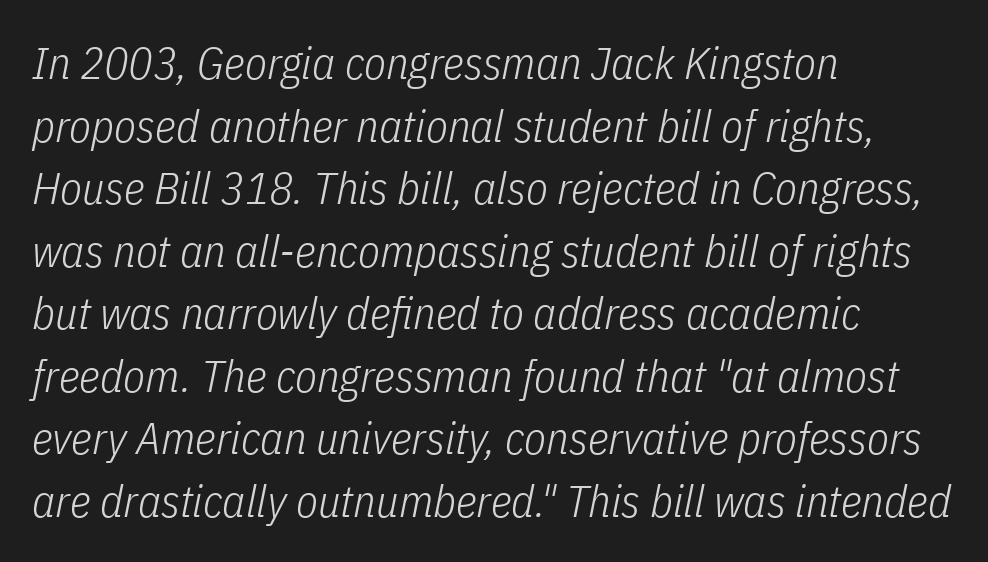
Q: Is the text bold? A: No.
Q: Is the text italic (slanted)? A: Yes, it leans right by about 11 degrees.
Q: Is the text underlined? A: No.
Q: How is the paragraph aligned? A: Left-aligned.
Q: Is the spacing between letters normal or unusually wide? A: Normal.
Q: Is the spacing between lines tight, normal or loose? A: Normal.
Q: Width (condensed, normal, or wide)? A: Condensed.
Q: Stroke contrast? A: Low.
Q: x-height? A: Medium.
Q: Monospaced? A: No.
